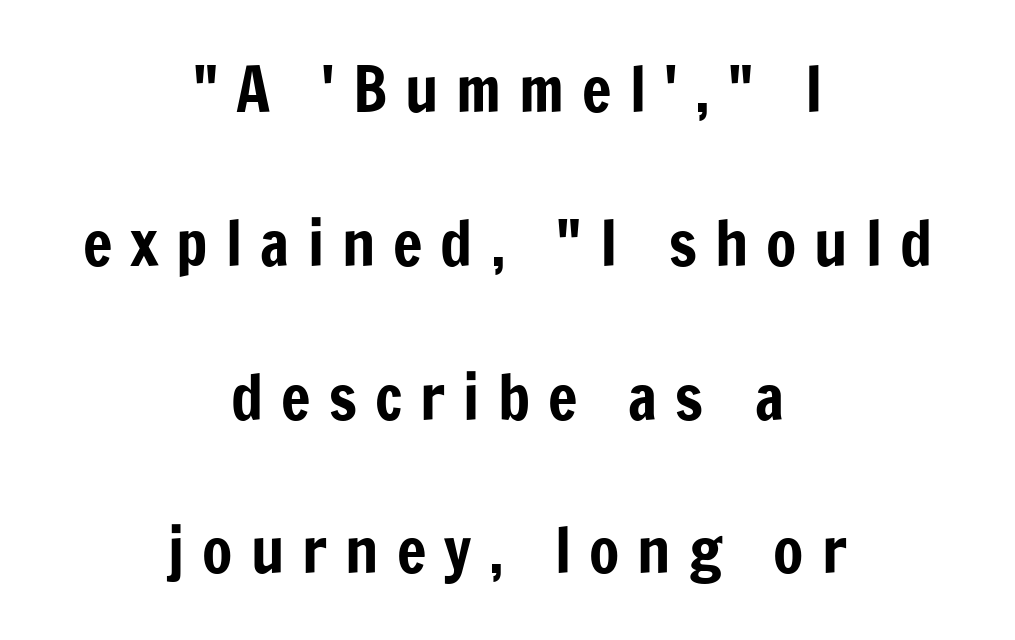
Q: Is the text italic (slanted)? A: No, it is upright.
Q: Is the typeface a serif or a sans-serif typeface? A: Sans-serif.
Q: Is the text underlined? A: No.
Q: How is the paragraph aligned? A: Centered.
Q: Is the spacing between letters normal or unusually wide? A: Unusually wide.
Q: Is the spacing between lines tight, normal or loose? A: Loose.
Q: Width (condensed, normal, or wide)? A: Condensed.
Q: Stroke contrast? A: Low.
Q: x-height? A: Medium.
Q: Monospaced? A: No.
